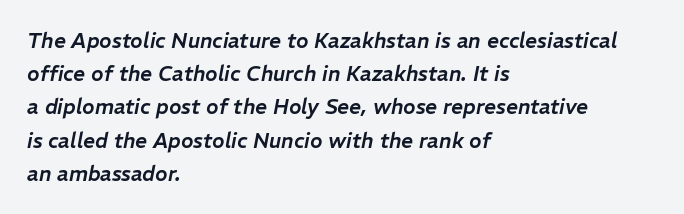
{"italic": "yes", "lean": "right", "slant_degrees": 11, "underline": "no", "align": "left", "line_spacing": "normal", "line_spacing_ratio": 1.58, "letter_spacing": "normal", "letter_spacing_em": 0.0, "glyph_px": 21}
